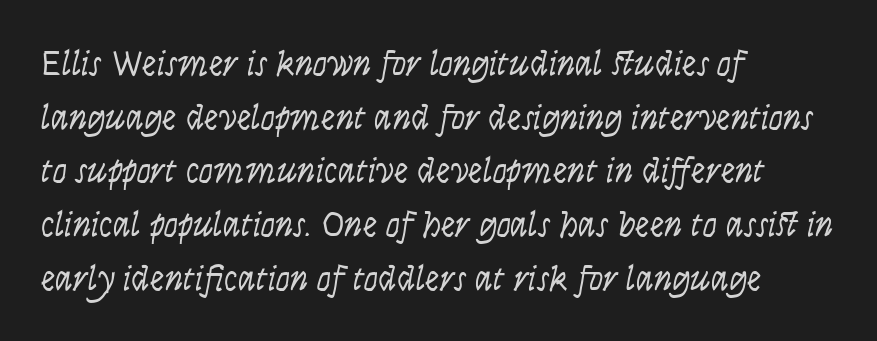
Honestly, the letter spacing is just normal — you wouldn't notice it. The leading is moderate, giving the passage an even texture. Every row of glyphs begins at an identical x-position on the left. Underline: absent. The rendering shows plain stroke endings on the letterforms — a sans-serif design. Counters stay open thanks to moderate or lighter strokes.
